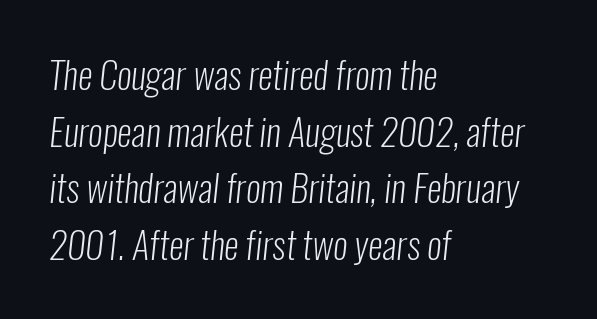
{"serif": "no", "bold": "no", "weight": "light", "width": "condensed", "stroke_contrast": "low", "x_height": "medium", "monospaced": "no", "underline": "no", "align": "left", "line_spacing": "normal", "line_spacing_ratio": 1.53, "letter_spacing": "normal", "letter_spacing_em": 0.0, "glyph_px": 37}
